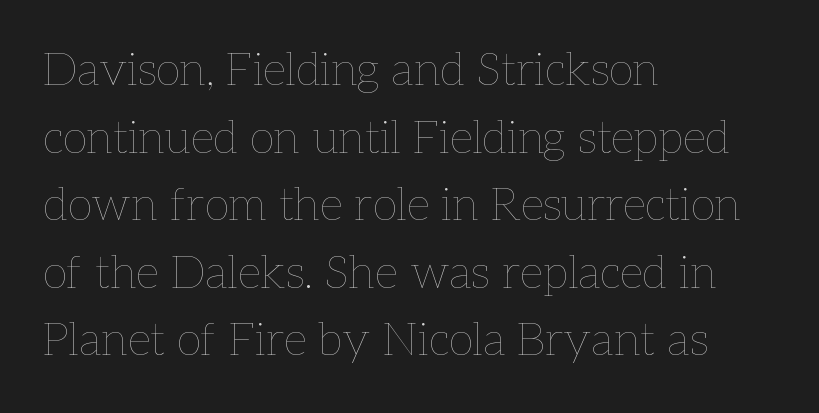
{"italic": "no", "bold": "no", "weight": "thin", "width": "normal", "stroke_contrast": "low", "x_height": "medium", "monospaced": "no", "underline": "no", "align": "left", "line_spacing": "normal", "line_spacing_ratio": 1.47, "letter_spacing": "normal", "letter_spacing_em": 0.0, "glyph_px": 46}
